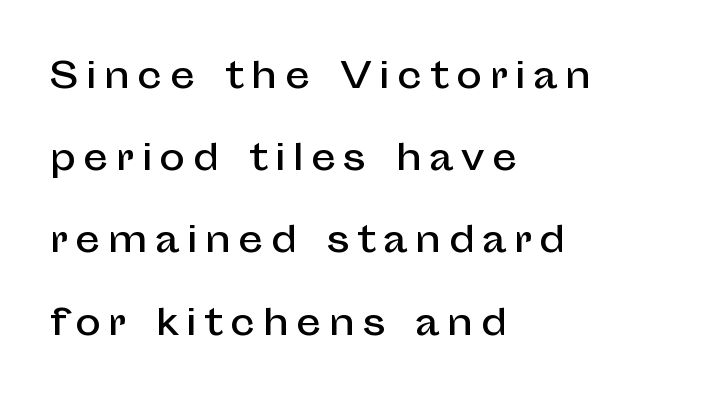
The image shows 35 px sans-serif type, upright; set left-aligned, loose line spacing (2.35x), unusually wide letter spacing (+0.21 em), not underlined; low stroke contrast and a medium x-height.
